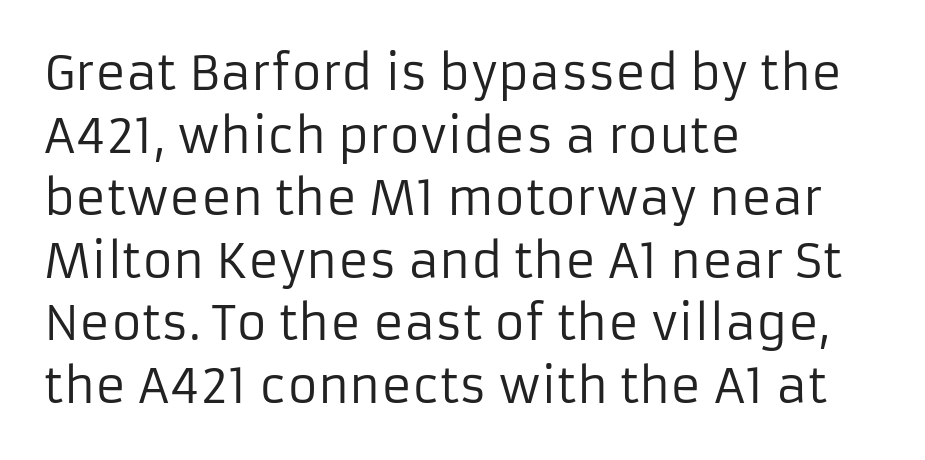
Q: Is the text bold? A: No.
Q: Is the text italic (slanted)? A: No, it is upright.
Q: Is the typeface a serif or a sans-serif typeface? A: Sans-serif.
Q: Is the text underlined? A: No.
Q: How is the paragraph aligned? A: Left-aligned.
Q: Is the spacing between letters normal or unusually wide? A: Normal.
Q: Is the spacing between lines tight, normal or loose? A: Normal.
Q: Width (condensed, normal, or wide)? A: Normal.
Q: Stroke contrast? A: Low.
Q: x-height? A: Medium.
Q: Monospaced? A: No.
